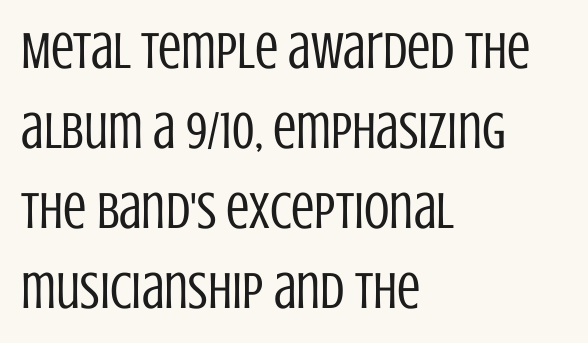
{"serif": "no", "italic": "no", "bold": "no", "weight": "regular", "width": "condensed", "stroke_contrast": "low", "x_height": "large", "monospaced": "no", "underline": "no", "align": "left", "line_spacing": "normal", "line_spacing_ratio": 1.54, "letter_spacing": "normal", "letter_spacing_em": 0.0, "glyph_px": 52}
